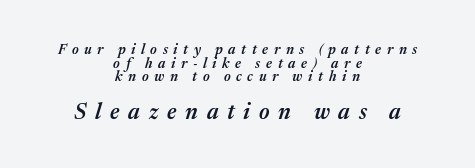
{"italic": "yes", "lean": "right", "slant_degrees": 17, "bold": "semi", "underline": "no", "align": "center", "line_spacing": "tight", "line_spacing_ratio": 0.98, "letter_spacing": "wide", "letter_spacing_em": 0.4, "larger_block": "second", "size_ratio": 1.57, "glyph_px": 22}
